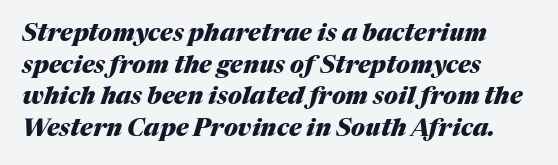
The image shows 24 px bold type, italic (leaning right); set left-aligned, normal line spacing (1.32x), normal letter spacing, not underlined.
